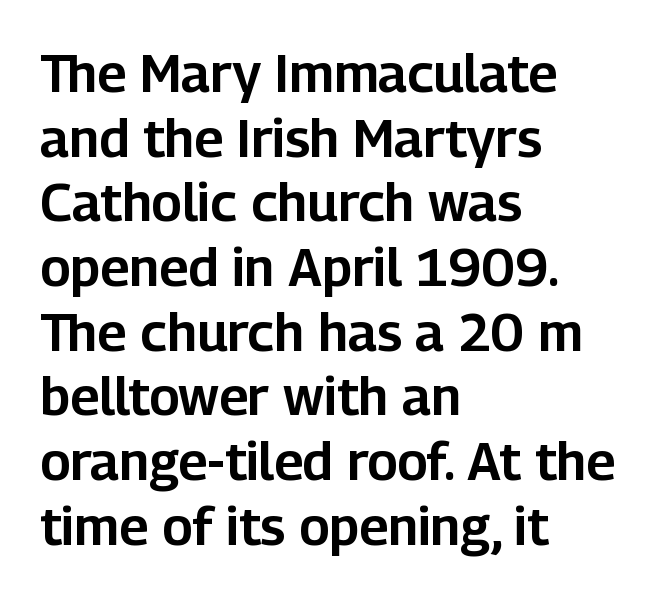
Q: Is the text italic (slanted)? A: No, it is upright.
Q: Is the typeface a serif or a sans-serif typeface? A: Sans-serif.
Q: Is the text underlined? A: No.
Q: How is the paragraph aligned? A: Left-aligned.
Q: Is the spacing between letters normal or unusually wide? A: Normal.
Q: Width (condensed, normal, or wide)? A: Normal.
Q: Stroke contrast? A: Low.
Q: x-height? A: Medium.
Q: Monospaced? A: No.
